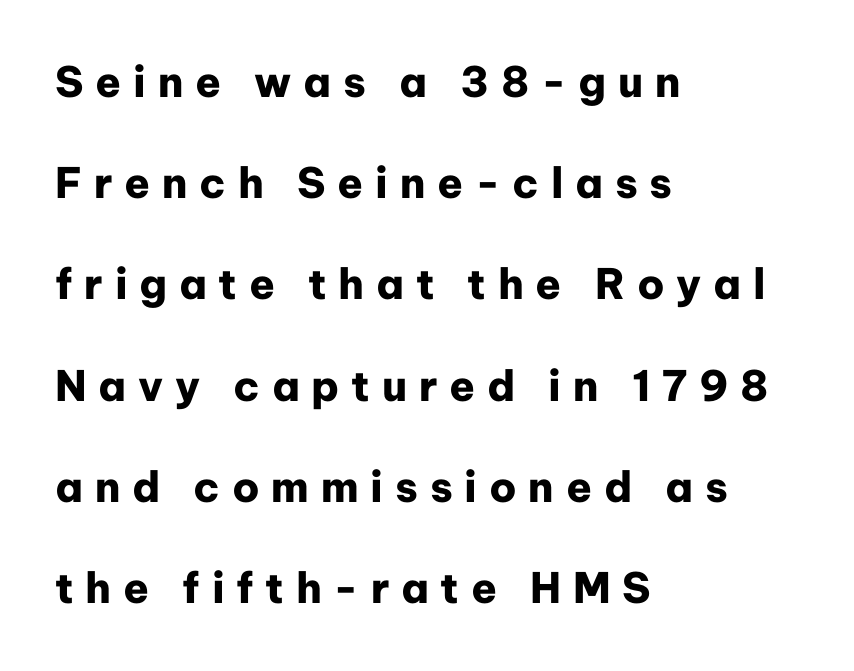
Q: Is the text bold? A: Yes.
Q: Is the text italic (slanted)? A: No, it is upright.
Q: Is the typeface a serif or a sans-serif typeface? A: Sans-serif.
Q: Is the text underlined? A: No.
Q: How is the paragraph aligned? A: Left-aligned.
Q: Is the spacing between letters normal or unusually wide? A: Unusually wide.
Q: Is the spacing between lines tight, normal or loose? A: Loose.
Q: Width (condensed, normal, or wide)? A: Normal.
Q: Stroke contrast? A: Low.
Q: x-height? A: Medium.
Q: Monospaced? A: No.
